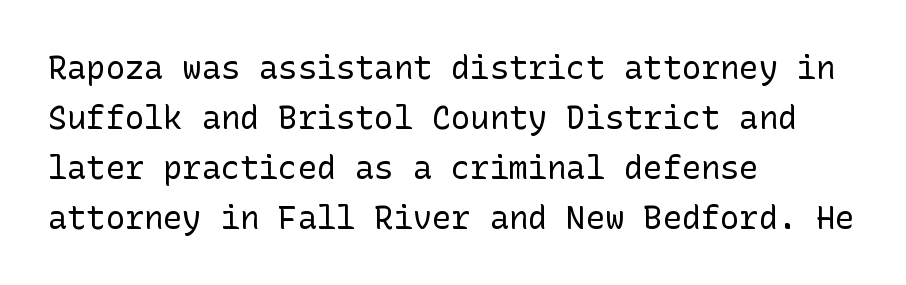
The image shows 32 px regular-weight sans-serif type, upright; set left-aligned, normal line spacing (1.56x), normal letter spacing, not underlined; low stroke contrast and a medium x-height.
